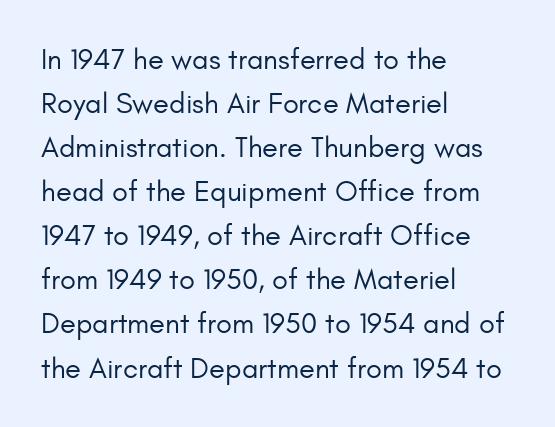
Q: Is the text bold? A: No.
Q: Is the text italic (slanted)? A: No, it is upright.
Q: Is the typeface a serif or a sans-serif typeface? A: Sans-serif.
Q: Is the text underlined? A: No.
Q: How is the paragraph aligned? A: Left-aligned.
Q: Is the spacing between letters normal or unusually wide? A: Normal.
Q: Is the spacing between lines tight, normal or loose? A: Normal.
Q: Width (condensed, normal, or wide)? A: Normal.
Q: Stroke contrast? A: Low.
Q: x-height? A: Small.
Q: Monospaced? A: No.
